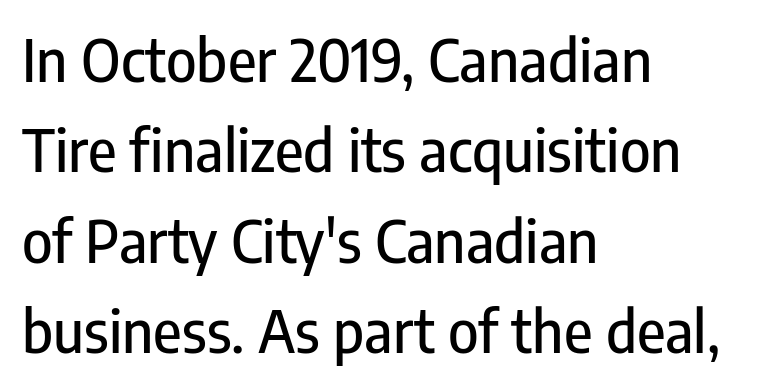
The area under the type is left untouched. The rendering anchors every line to the left-hand side. Nothing sits at the stroke ends, so this counts as sans-serif. You can tell it's not italic because the verticals are truly vertical. Do the characters align in a grid? No, the font is proportional. Each word holds together tightly as a unit, with standard inter-letter gaps.
